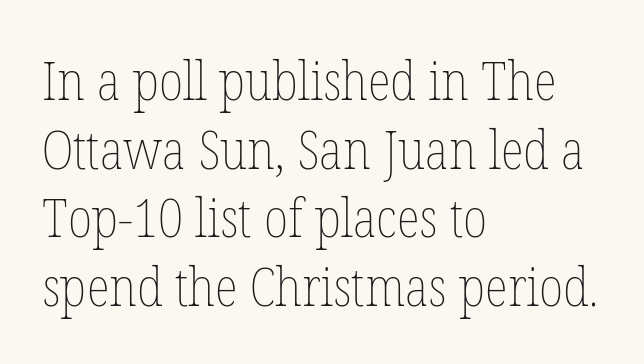
{"italic": "no", "bold": "no", "weight": "thin", "width": "condensed", "stroke_contrast": "low", "x_height": "medium", "monospaced": "no", "underline": "no", "align": "left", "line_spacing": "normal", "line_spacing_ratio": 1.27, "letter_spacing": "normal", "letter_spacing_em": 0.0, "glyph_px": 54}
